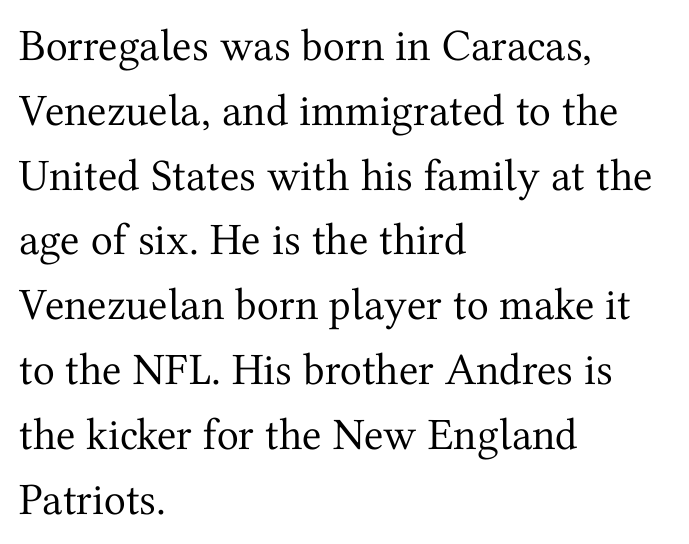
The image shows 45 px regular-weight serif type, upright; set left-aligned, normal line spacing (1.44x), normal letter spacing, not underlined; medium stroke contrast and a medium x-height.
